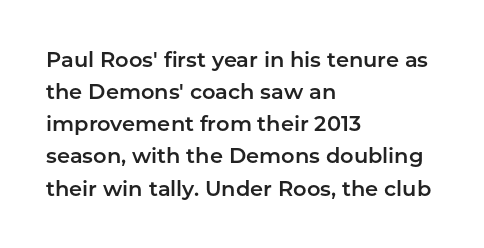
Layout note: lines flush left. The string is rendered with underlining switched off. The line texture is even and compact thanks to regular tracking. A roman cut, with each character standing at attention. The space between consecutive lines is moderate.
